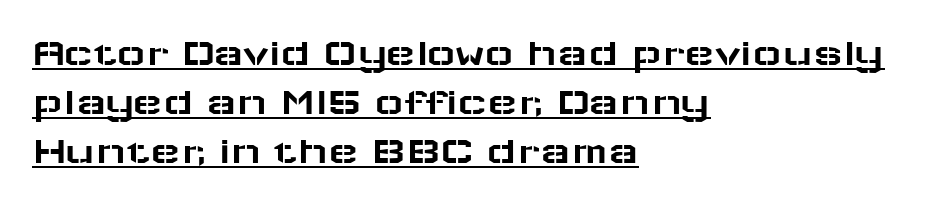
Q: Is the text italic (slanted)? A: No, it is upright.
Q: Is the typeface a serif or a sans-serif typeface? A: Sans-serif.
Q: Is the text underlined? A: Yes.
Q: How is the paragraph aligned? A: Left-aligned.
Q: Is the spacing between letters normal or unusually wide? A: Normal.
Q: Width (condensed, normal, or wide)? A: Wide.
Q: Stroke contrast? A: Low.
Q: x-height? A: Medium.
Q: Monospaced? A: No.
